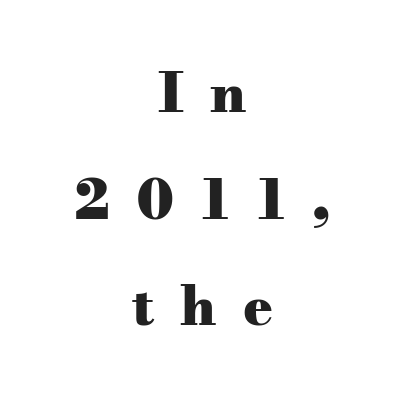
{"serif": "yes", "italic": "no", "bold": "yes", "weight": "heavy", "width": "wide", "stroke_contrast": "medium", "x_height": "small", "monospaced": "no", "underline": "no", "align": "center", "line_spacing": "loose", "line_spacing_ratio": 1.94, "letter_spacing": "wide", "letter_spacing_em": 0.47, "glyph_px": 55}
